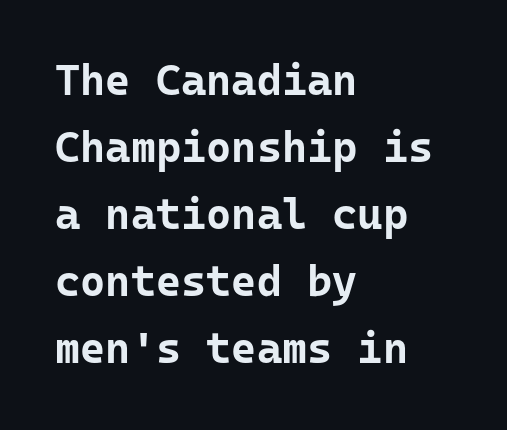
The image shows 43 px bold sans-serif type, upright; set left-aligned, normal line spacing (1.56x), normal letter spacing, not underlined; low stroke contrast and a medium x-height.
